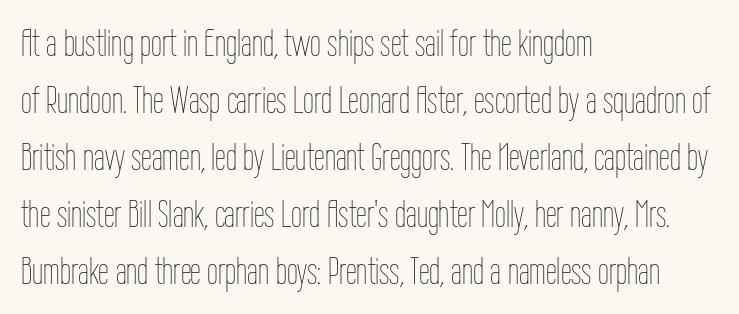
Q: Is the text bold? A: No.
Q: Is the text italic (slanted)? A: No, it is upright.
Q: Is the text underlined? A: No.
Q: How is the paragraph aligned? A: Left-aligned.
Q: Is the spacing between letters normal or unusually wide? A: Normal.
Q: Is the spacing between lines tight, normal or loose? A: Normal.
Q: Width (condensed, normal, or wide)? A: Condensed.
Q: Stroke contrast? A: Low.
Q: x-height? A: Medium.
Q: Monospaced? A: No.
